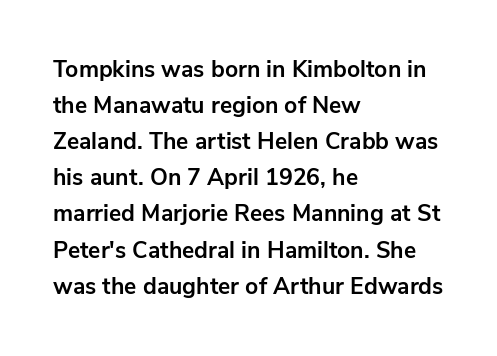
Q: Is the text bold? A: Yes.
Q: Is the text italic (slanted)? A: No, it is upright.
Q: Is the text underlined? A: No.
Q: How is the paragraph aligned? A: Left-aligned.
Q: Is the spacing between letters normal or unusually wide? A: Normal.
Q: Is the spacing between lines tight, normal or loose? A: Normal.
